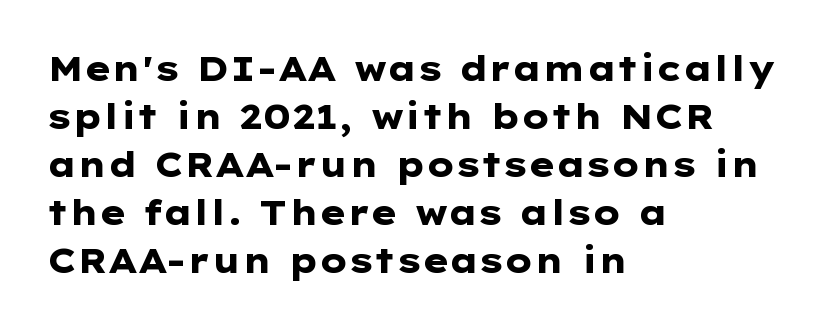
{"serif": "no", "italic": "no", "bold": "yes", "weight": "heavy", "width": "wide", "stroke_contrast": "low", "x_height": "medium", "monospaced": "no", "underline": "no", "align": "left", "line_spacing": "normal", "line_spacing_ratio": 1.41, "letter_spacing": "normal", "letter_spacing_em": 0.0, "glyph_px": 34}
